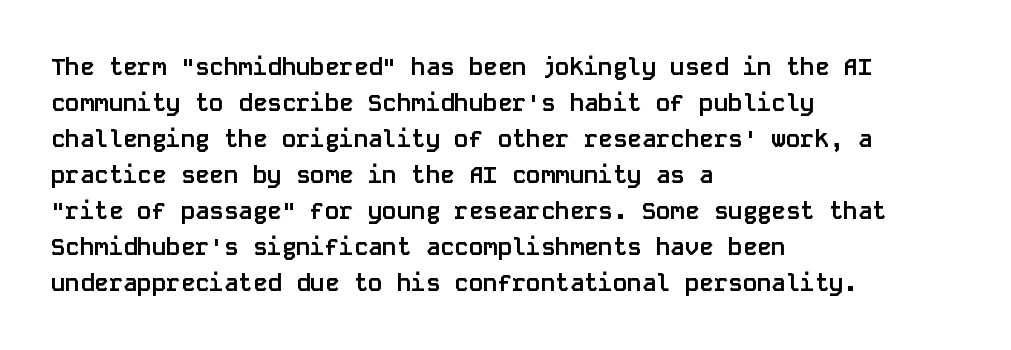
{"italic": "no", "bold": "yes", "underline": "no", "align": "left", "line_spacing": "normal", "line_spacing_ratio": 1.5, "letter_spacing": "normal", "letter_spacing_em": 0.0, "glyph_px": 24}
